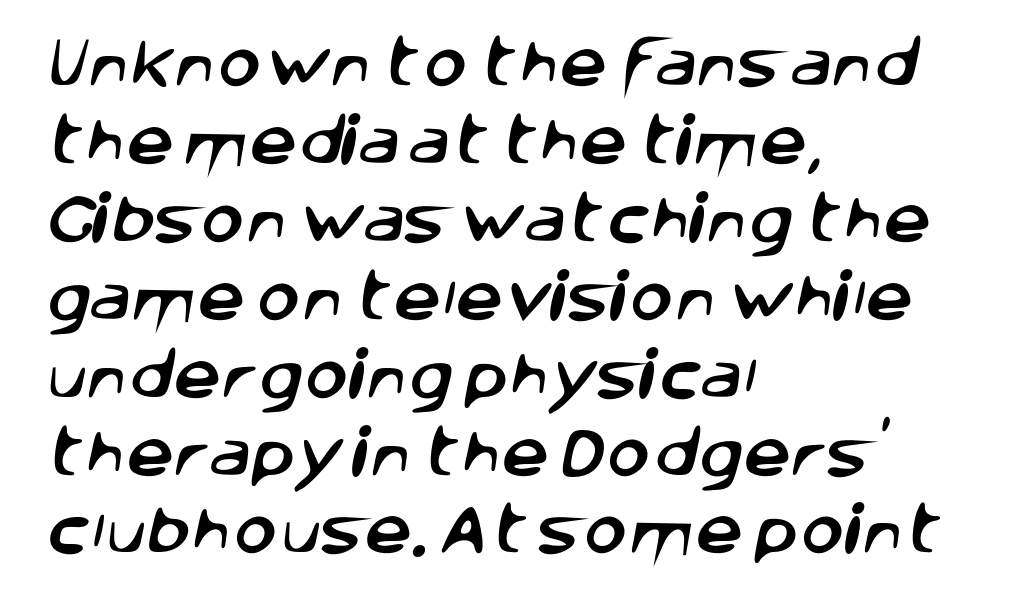
The image shows 53 px sans-serif type; set left-aligned, normal line spacing (1.47x), normal letter spacing, not underlined; low stroke contrast and a large x-height.
